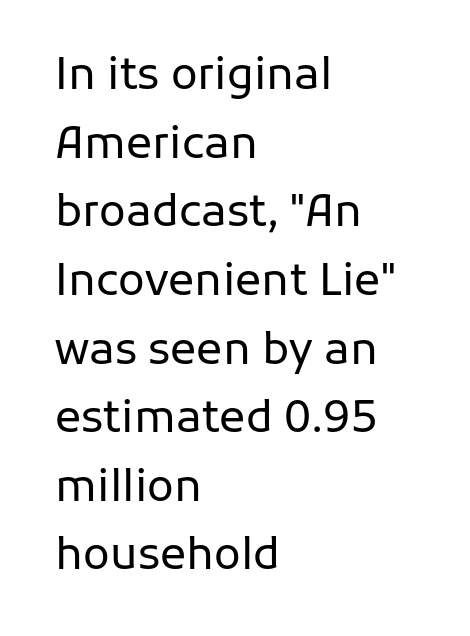
On a weight scale, this lands at 450 or below. Type style note: lacks serifs. Vertically, the passage feels balanced, rows spaced as you'd expect. Posture: straight, roman, zero tilt. The horizontal fit of the characters is conventional and even.
